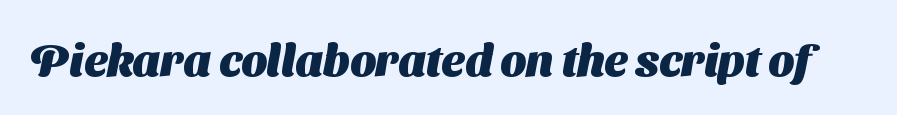
The image shows 45 px heavy sans-serif type; set normal letter spacing, not underlined; medium stroke contrast and a medium x-height.
